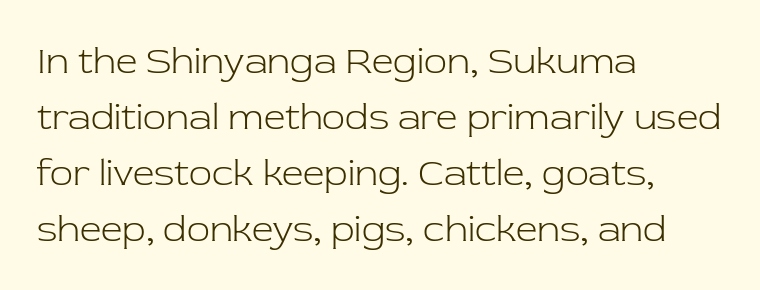
{"serif": "yes", "italic": "no", "bold": "no", "weight": "light", "width": "normal", "stroke_contrast": "low", "x_height": "medium", "monospaced": "no", "underline": "no", "align": "left", "line_spacing": "normal", "line_spacing_ratio": 1.47, "letter_spacing": "normal", "letter_spacing_em": 0.0, "glyph_px": 38}
